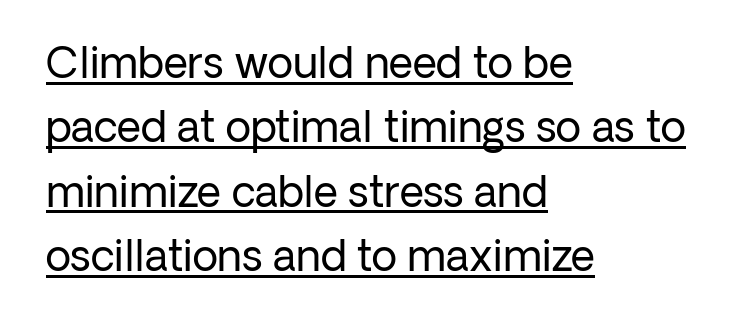
The image shows 42 px regular-weight sans-serif type, upright; set left-aligned, normal line spacing (1.53x), normal letter spacing, underlined; low stroke contrast and a medium x-height.
